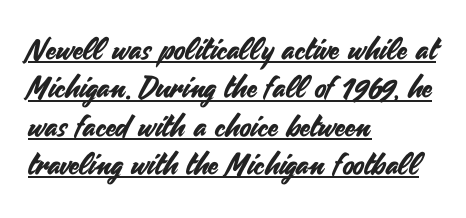
{"serif": "no", "width": "normal", "stroke_contrast": "medium", "x_height": "small", "monospaced": "no", "underline": "yes", "align": "left", "line_spacing": "normal", "line_spacing_ratio": 1.28, "letter_spacing": "normal", "letter_spacing_em": 0.0, "glyph_px": 30}
